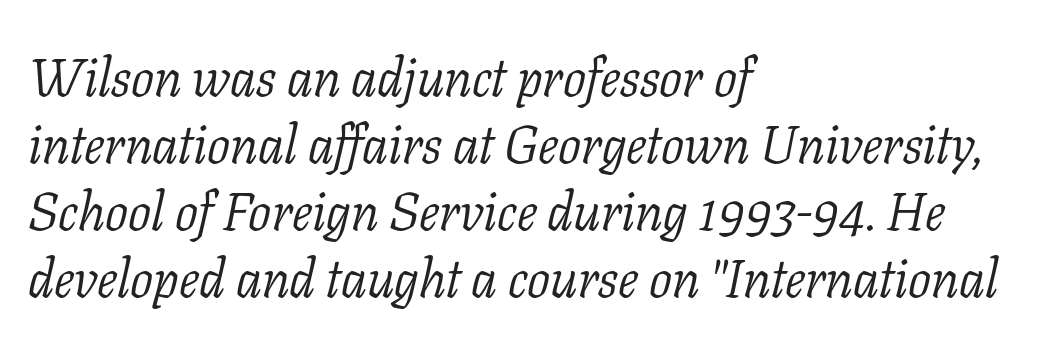
The image shows 54 px light serif type, italic (leaning right); set left-aligned, line spacing 1.24x, normal letter spacing, not underlined; low stroke contrast and a medium x-height.
